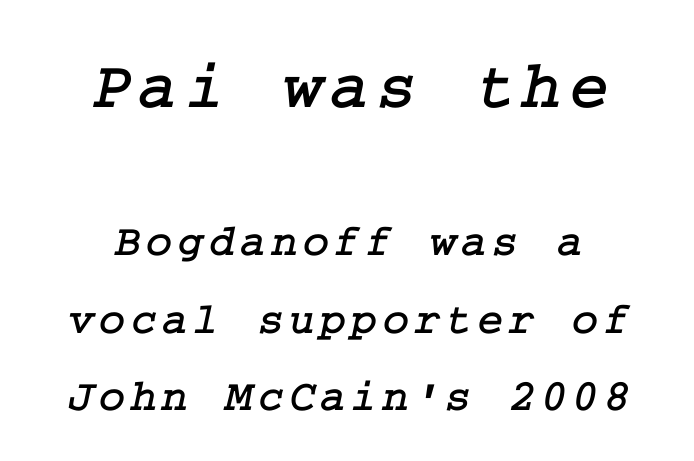
The image shows 68 px serif type; set centered, line spacing 1.72x, not underlined; the first (top) block is 1.51x larger; low stroke contrast and a medium x-height.
